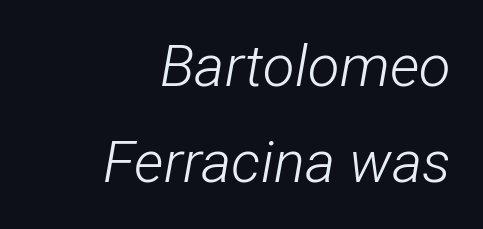
{"italic": "yes", "lean": "right", "slant_degrees": 12, "bold": "no", "weight": "light", "width": "condensed", "stroke_contrast": "low", "x_height": "medium", "monospaced": "no", "underline": "no", "align": "right", "line_spacing": "normal", "line_spacing_ratio": 1.65, "letter_spacing": "normal", "letter_spacing_em": 0.0, "glyph_px": 58}
